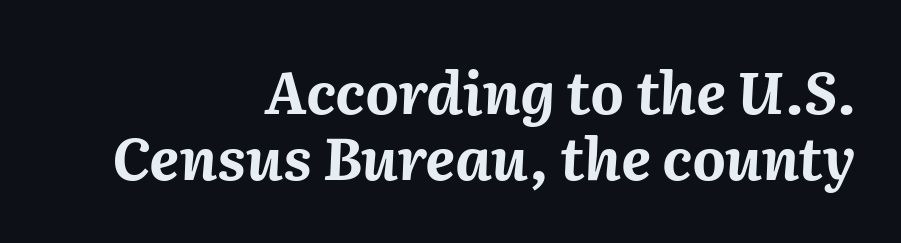
The image shows 58 px bold type, italic (leaning right); set right-aligned, tight line spacing (1.13x), normal letter spacing, not underlined; medium stroke contrast and a medium x-height.
